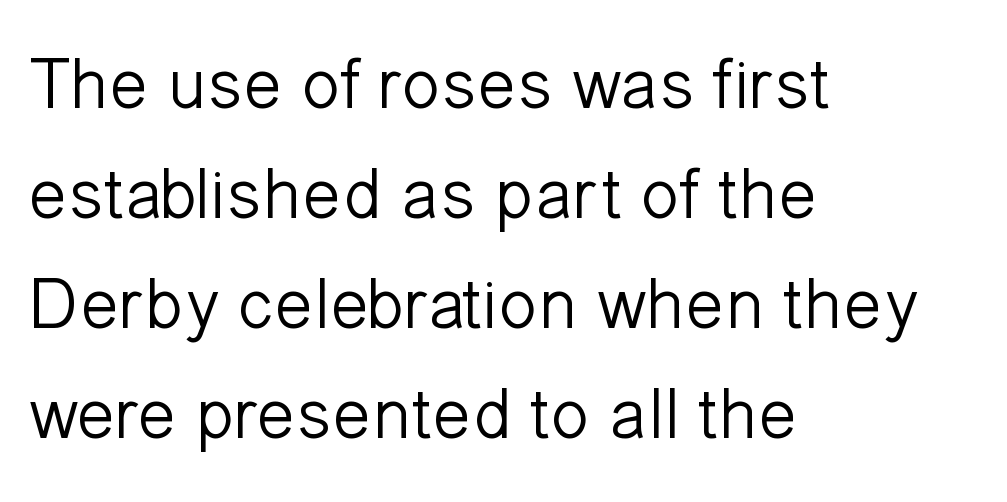
{"serif": "no", "italic": "no", "bold": "no", "weight": "light", "width": "normal", "stroke_contrast": "low", "x_height": "medium", "monospaced": "no", "underline": "no", "align": "left", "line_spacing": "normal", "line_spacing_ratio": 1.53, "letter_spacing": "normal", "letter_spacing_em": 0.0, "glyph_px": 72}
